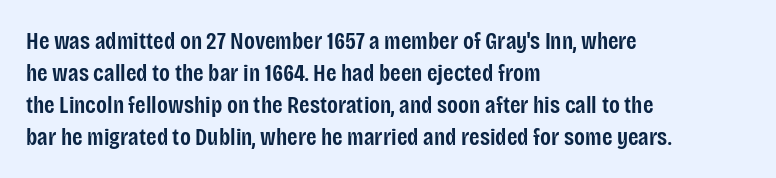
The image shows 24 px text type, upright; set left-aligned, normal line spacing (1.33x), normal letter spacing, not underlined.
